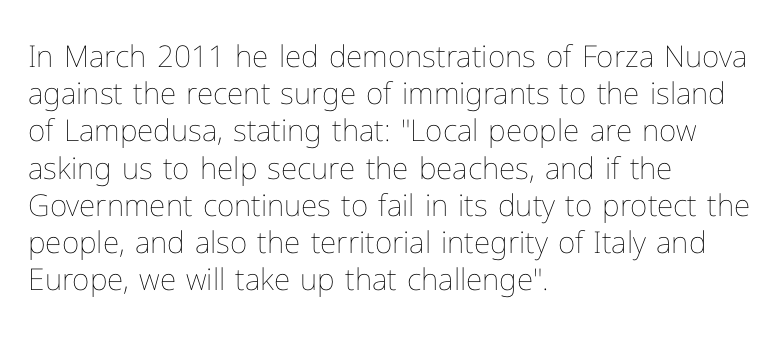
The image shows 30 px thin type, upright; set left-aligned, line spacing 1.24x, normal letter spacing, not underlined; low stroke contrast and a medium x-height.
